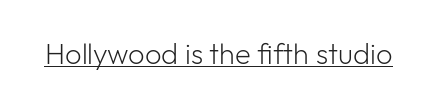
{"serif": "no", "italic": "no", "bold": "no", "weight": "light", "width": "normal", "stroke_contrast": "low", "x_height": "medium", "monospaced": "no", "underline": "yes", "letter_spacing": "normal", "letter_spacing_em": 0.0, "glyph_px": 29}
